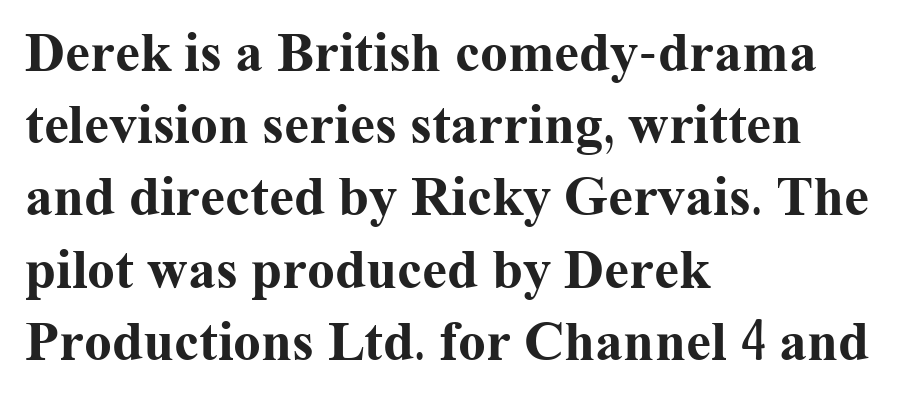
Q: Is the text bold? A: Yes.
Q: Is the text italic (slanted)? A: No, it is upright.
Q: Is the typeface a serif or a sans-serif typeface? A: Serif.
Q: Is the text underlined? A: No.
Q: How is the paragraph aligned? A: Left-aligned.
Q: Is the spacing between letters normal or unusually wide? A: Normal.
Q: Is the spacing between lines tight, normal or loose? A: Normal.
Q: Width (condensed, normal, or wide)? A: Normal.
Q: Stroke contrast? A: Medium.
Q: x-height? A: Medium.
Q: Monospaced? A: No.
